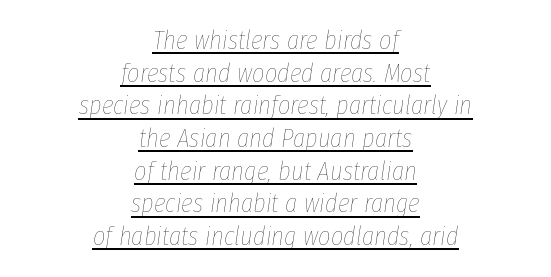
Counters stay open thanks to moderate or lighter strokes. Does extra space separate the letters? No, they use regular spacing. Tall strokes in this sample are angled rather than plumb. The typesetter chose a symmetrical, centered arrangement here. A rule runs beneath these lines of type.
